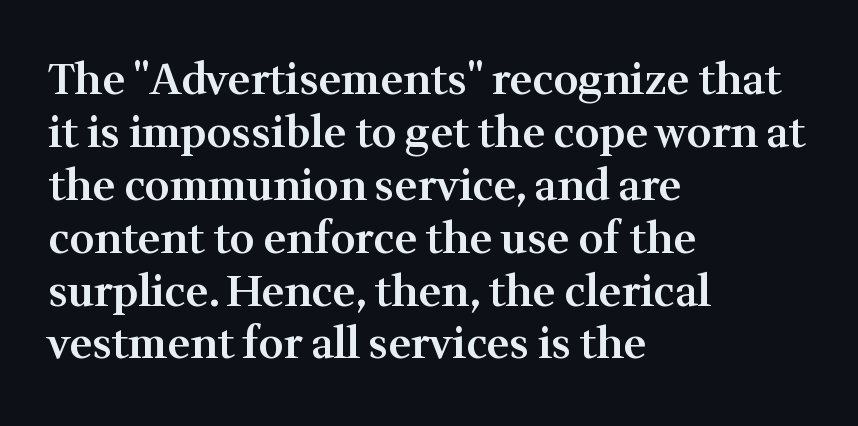
{"serif": "yes", "italic": "no", "bold": "semi", "weight": "semibold", "width": "normal", "stroke_contrast": "medium", "x_height": "medium", "monospaced": "no", "underline": "no", "align": "left", "line_spacing_ratio": 1.23, "letter_spacing": "normal", "letter_spacing_em": 0.0, "glyph_px": 43}
